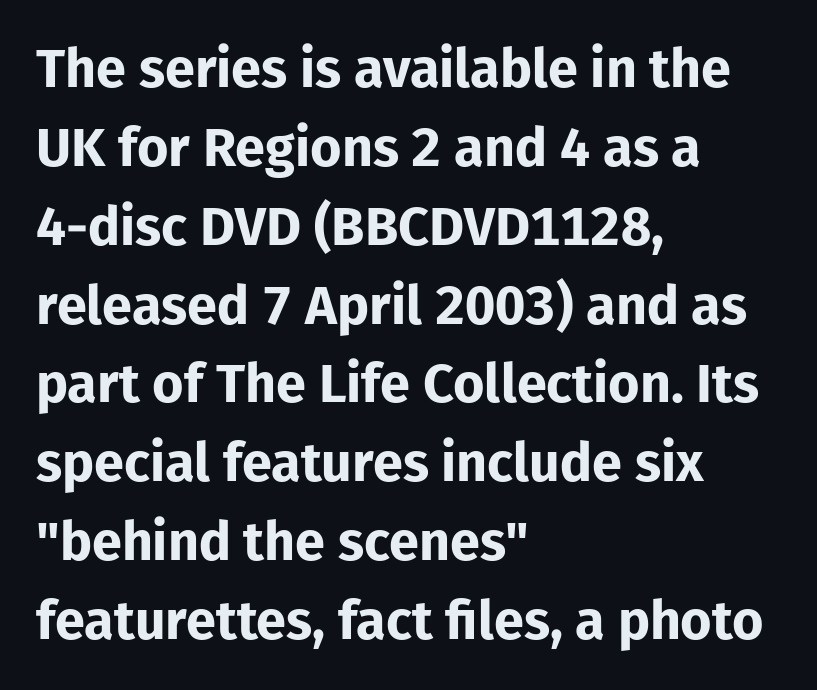
{"serif": "no", "italic": "no", "bold": "yes", "weight": "bold", "width": "normal", "stroke_contrast": "low", "x_height": "medium", "monospaced": "no", "underline": "no", "align": "left", "line_spacing": "normal", "line_spacing_ratio": 1.46, "letter_spacing": "normal", "letter_spacing_em": 0.0, "glyph_px": 54}
